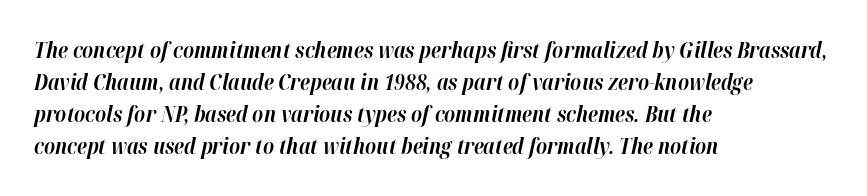
Q: Is the text bold? A: Yes.
Q: Is the text italic (slanted)? A: Yes, it leans right by about 12 degrees.
Q: Is the text underlined? A: No.
Q: How is the paragraph aligned? A: Left-aligned.
Q: Is the spacing between letters normal or unusually wide? A: Normal.
Q: Is the spacing between lines tight, normal or loose? A: Normal.
